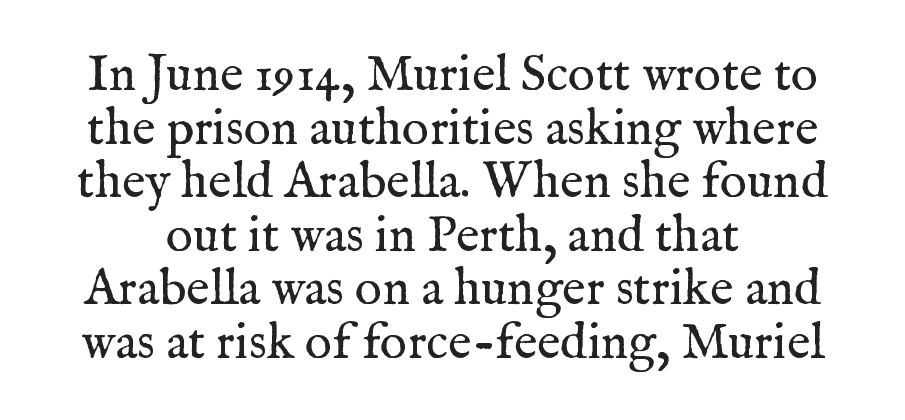
The face looks like a standard text weight, possibly lighter. Is there much room between lines? No — they nearly touch. The type family on display is of the serif kind. The rendering keeps characters at their native spacing. This sample has the flowing, uneven cadence of proportional lettering.
